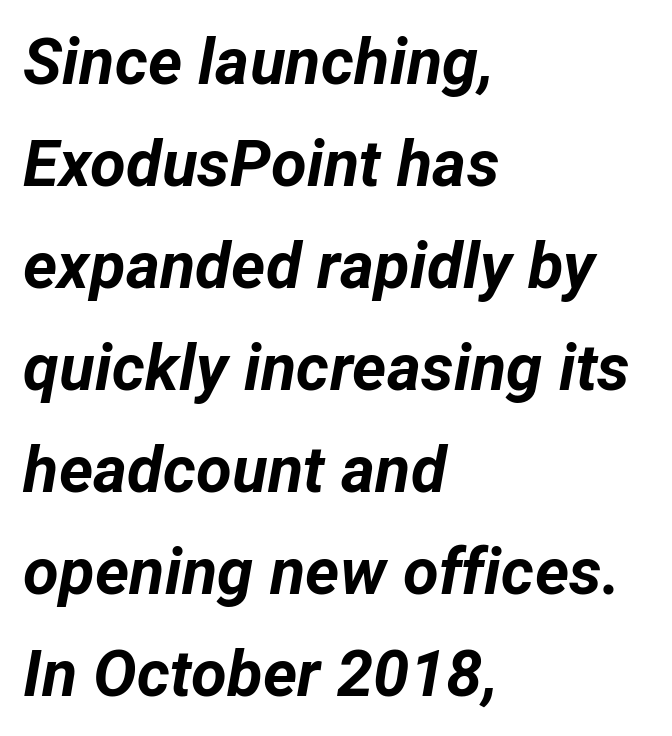
{"italic": "yes", "lean": "right", "slant_degrees": 12, "bold": "yes", "weight": "bold", "width": "normal", "stroke_contrast": "low", "x_height": "medium", "monospaced": "no", "underline": "no", "align": "left", "line_spacing": "normal", "line_spacing_ratio": 1.57, "letter_spacing": "normal", "letter_spacing_em": 0.0, "glyph_px": 65}
